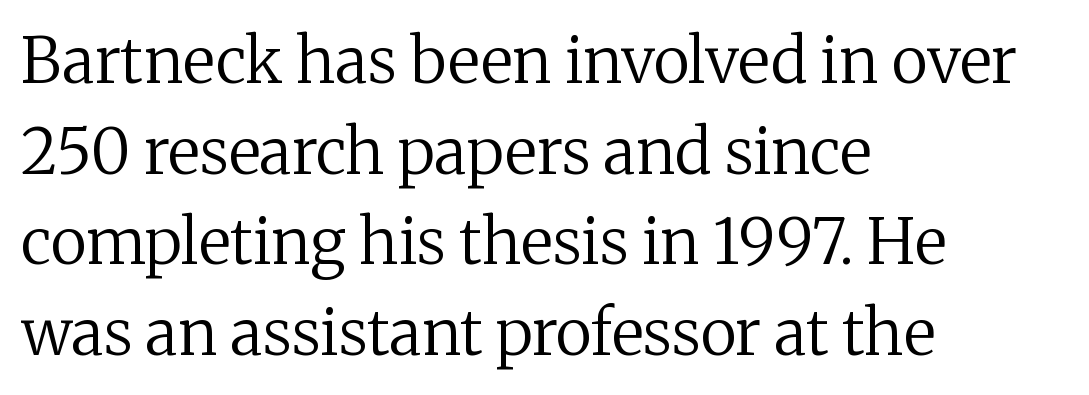
The image shows 63 px regular-weight serif type, upright; set left-aligned, normal line spacing (1.44x), normal letter spacing, not underlined; medium stroke contrast and a medium x-height.
